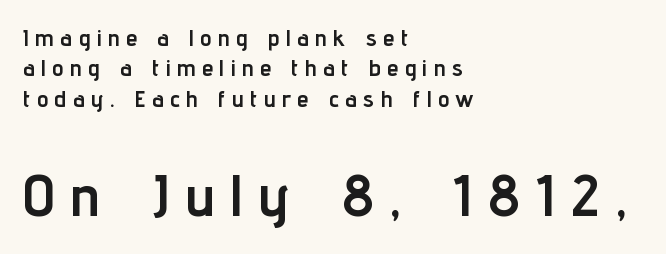
The image shows 58 px semibold, condensed sans-serif type, upright; set left-aligned, normal line spacing (1.32x), unusually wide letter spacing (+0.29 em), not underlined; the second (bottom) block is 2.52x larger; low stroke contrast and a medium x-height.
